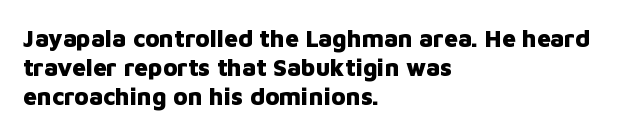
{"italic": "no", "bold": "yes", "underline": "no", "align": "left", "line_spacing_ratio": 1.21, "letter_spacing": "normal", "letter_spacing_em": 0.0, "glyph_px": 24}
